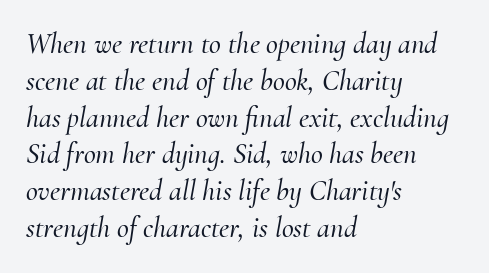
The image shows 29 px serif type, italic (leaning right); set left-aligned, normal line spacing (1.27x), normal letter spacing, not underlined; medium stroke contrast and a small x-height.
